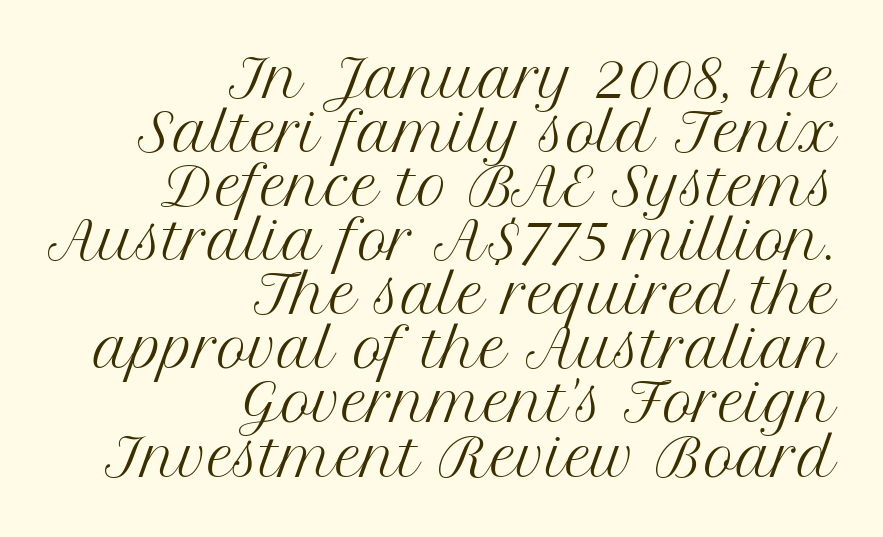
Is this a fixed-width face? No — the glyphs have proportional, varying widths. One glance says dense: line gaps are narrower than usual. Leftover space on each line is placed entirely before the opening word.
